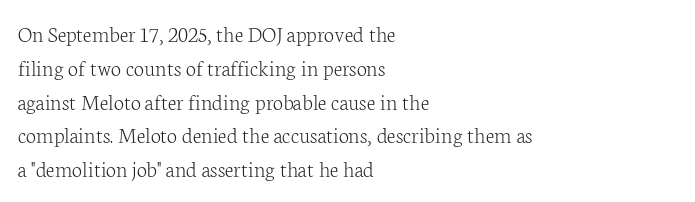
The image shows 23 px text type, upright; set left-aligned, normal line spacing (1.47x), normal letter spacing, not underlined.
